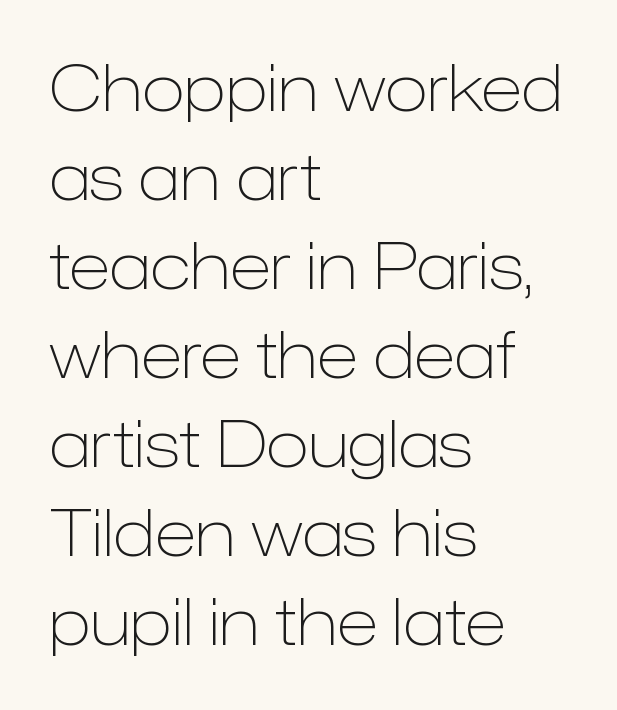
The image shows 64 px light sans-serif type, upright; set left-aligned, normal line spacing (1.39x), normal letter spacing, not underlined; low stroke contrast and a medium x-height.
